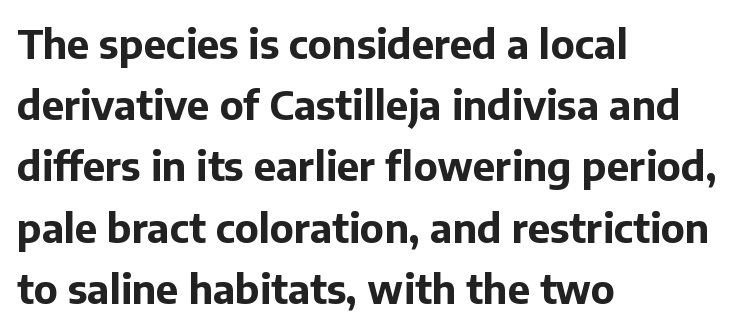
Q: Is the text bold? A: Yes.
Q: Is the text italic (slanted)? A: No, it is upright.
Q: Is the typeface a serif or a sans-serif typeface? A: Sans-serif.
Q: Is the text underlined? A: No.
Q: How is the paragraph aligned? A: Left-aligned.
Q: Is the spacing between letters normal or unusually wide? A: Normal.
Q: Is the spacing between lines tight, normal or loose? A: Normal.
Q: Width (condensed, normal, or wide)? A: Normal.
Q: Stroke contrast? A: Low.
Q: x-height? A: Medium.
Q: Monospaced? A: No.
